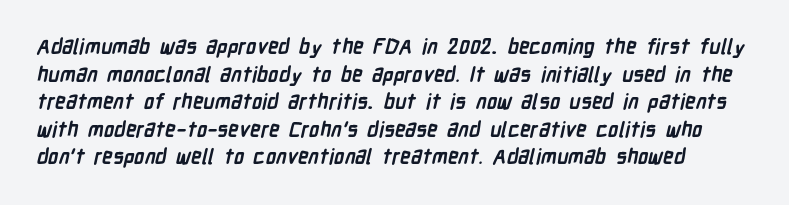
{"bold": "yes", "underline": "no", "line_spacing": "normal", "line_spacing_ratio": 1.31, "letter_spacing": "normal", "letter_spacing_em": 0.0, "glyph_px": 21}
